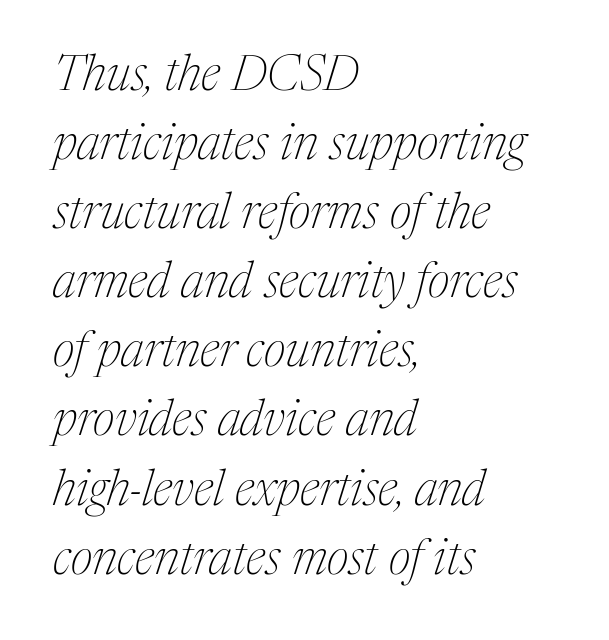
Compared with ordinary roman type, these characters are visibly tilted. This rendering employs a face with finishing strokes, i.e., a serif. In CSS terms this would be text-align: left. The designer left line spacing at the default.
